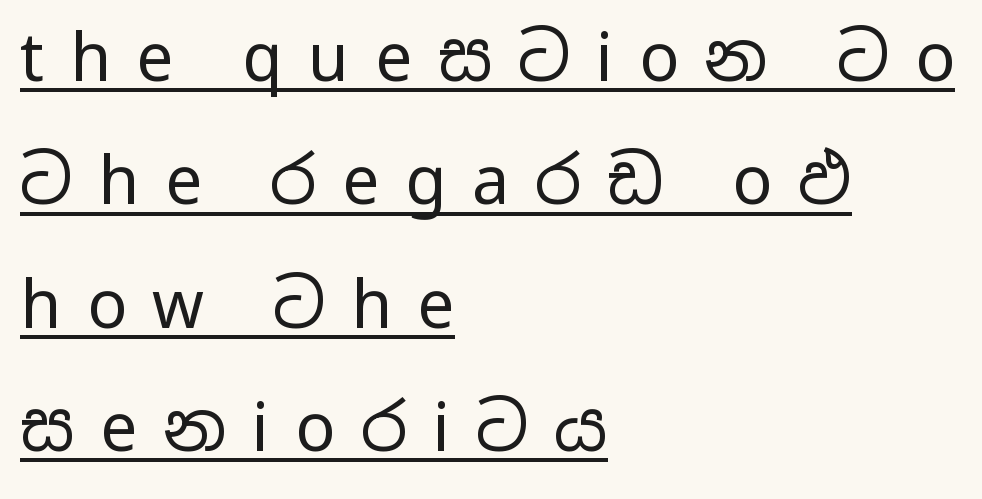
{"serif": "no", "italic": "no", "bold": "no", "weight": "regular", "width": "wide", "stroke_contrast": "low", "x_height": "medium", "monospaced": "no", "underline": "yes", "align": "left", "line_spacing_ratio": 1.87, "letter_spacing": "wide", "letter_spacing_em": 0.39, "glyph_px": 66}
